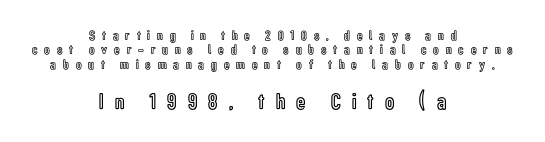
{"italic": "no", "underline": "no", "align": "center", "line_spacing": "tight", "line_spacing_ratio": 1.03, "letter_spacing": "wide", "letter_spacing_em": 0.49, "larger_block": "second", "size_ratio": 1.64, "glyph_px": 23}
